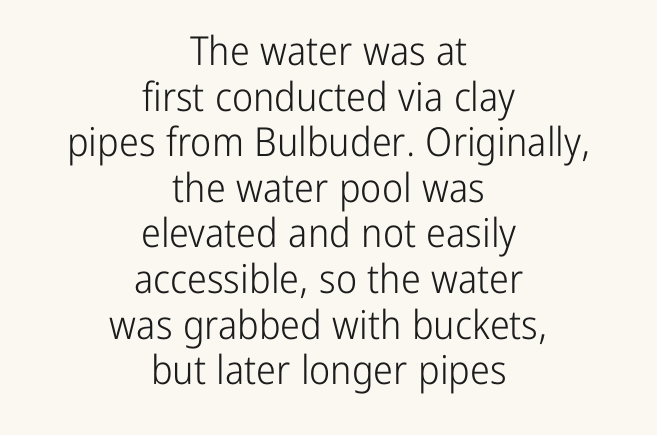
The image shows 40 px light, condensed sans-serif type, upright; set centered, tight line spacing (1.14x), normal letter spacing, not underlined; low stroke contrast and a medium x-height.
